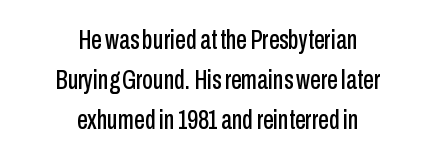
Decoration check: the copy has no underline. Upright lettering throughout. The rendering keeps characters at their native spacing. Typeset on center — no edge is straight.
